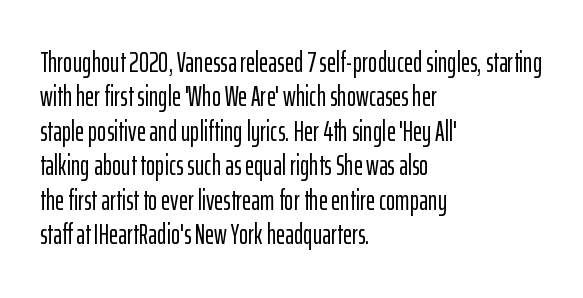
Q: Is the text italic (slanted)? A: No, it is upright.
Q: Is the typeface a serif or a sans-serif typeface? A: Sans-serif.
Q: Is the text underlined? A: No.
Q: How is the paragraph aligned? A: Left-aligned.
Q: Is the spacing between letters normal or unusually wide? A: Normal.
Q: Width (condensed, normal, or wide)? A: Condensed.
Q: Stroke contrast? A: Low.
Q: x-height? A: Medium.
Q: Monospaced? A: No.
